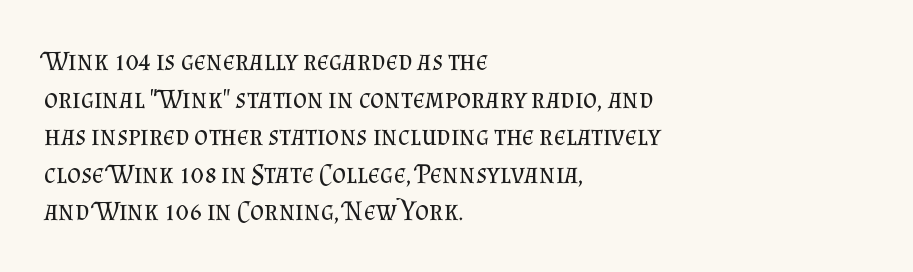
{"italic": "no", "bold": "no", "underline": "no", "align": "left", "line_spacing": "normal", "line_spacing_ratio": 1.39, "letter_spacing": "normal", "letter_spacing_em": 0.0, "glyph_px": 27}
